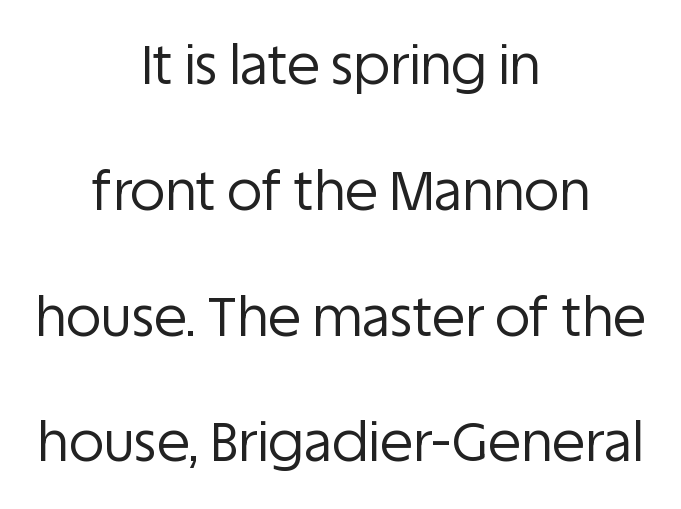
Q: Is the text bold? A: No.
Q: Is the text italic (slanted)? A: No, it is upright.
Q: Is the typeface a serif or a sans-serif typeface? A: Sans-serif.
Q: Is the text underlined? A: No.
Q: How is the paragraph aligned? A: Centered.
Q: Is the spacing between letters normal or unusually wide? A: Normal.
Q: Is the spacing between lines tight, normal or loose? A: Loose.
Q: Width (condensed, normal, or wide)? A: Normal.
Q: Stroke contrast? A: Low.
Q: x-height? A: Large.
Q: Monospaced? A: No.
